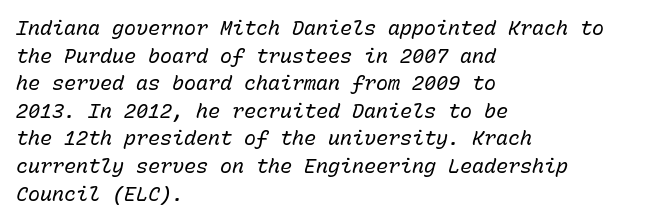
Reading down the block, your eye returns to a fixed left position each line. Stem width sits at or under what a default text font uses. The passage shown is not underscored anywhere. In terms of leading, this rendering sits right in the middle. No extra tracking has been applied to these lines.
